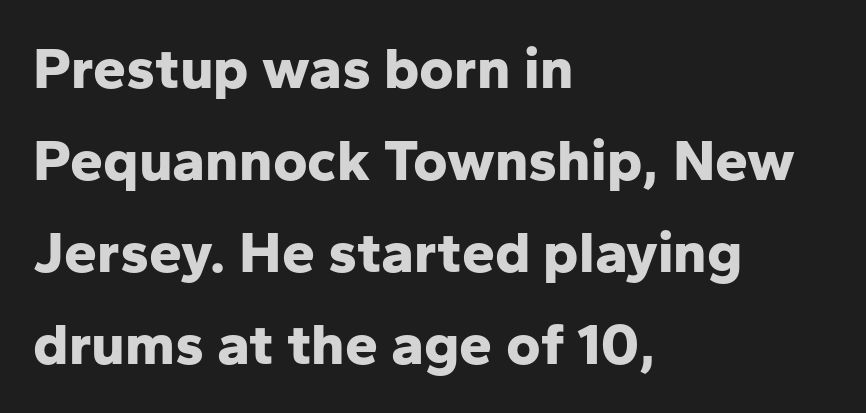
{"serif": "no", "italic": "no", "bold": "yes", "weight": "bold", "width": "normal", "stroke_contrast": "low", "x_height": "medium", "monospaced": "no", "underline": "no", "align": "left", "line_spacing": "normal", "line_spacing_ratio": 1.56, "letter_spacing": "normal", "letter_spacing_em": 0.0, "glyph_px": 59}
